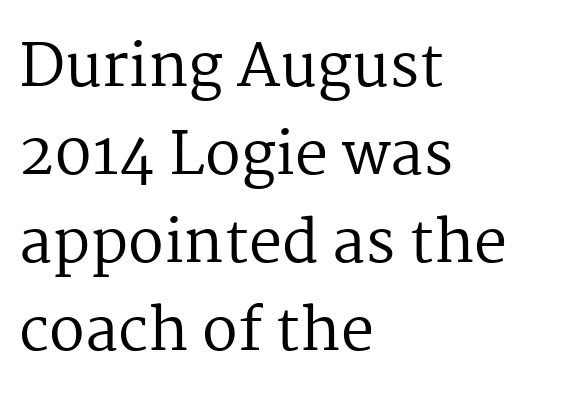
The image shows 59 px regular-weight serif type, upright; set left-aligned, normal line spacing (1.49x), normal letter spacing, not underlined; medium stroke contrast and a medium x-height.
